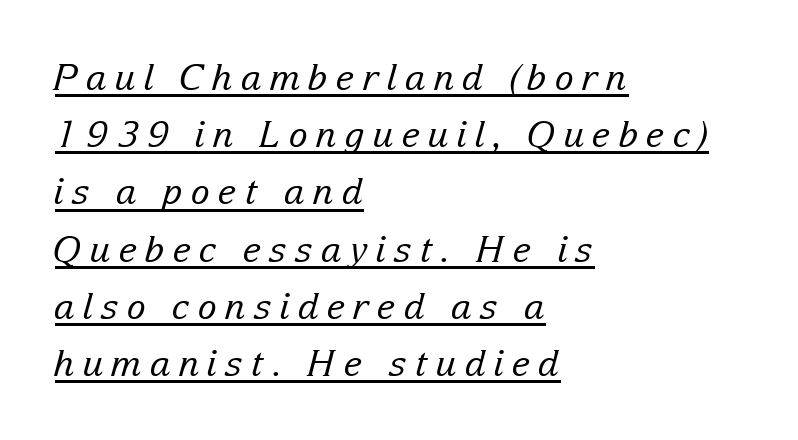
Rendered with sloped, italic letterforms. If you measured baseline to baseline, you'd find a middling distance. Looks like someone drew a line under every word here. No letter is thick-stroked: the sample isn't bold.
